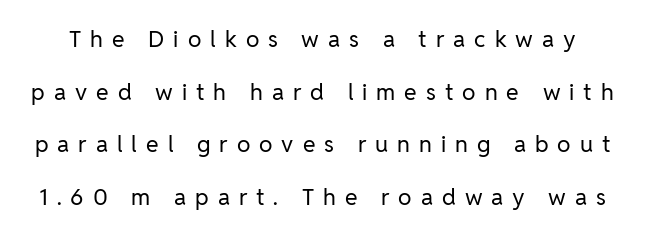
The image shows 23 px text type, upright; set loose line spacing (2.29x), unusually wide letter spacing (+0.39 em), not underlined.
